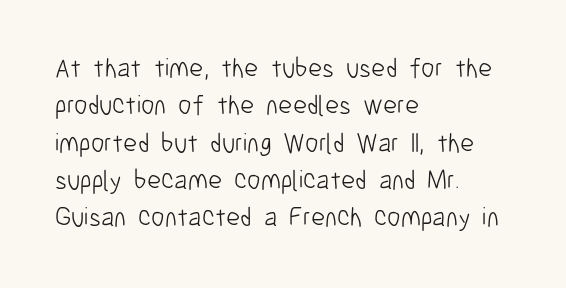
Interline gaps are of average width in this sample. Inter-character spacing is left at the font's built-in metrics. If you drew a line through each stem, it would be perfectly vertical. Words float on clear page, feet unadorned. Each line starts at the same left margin while the right side varies.
